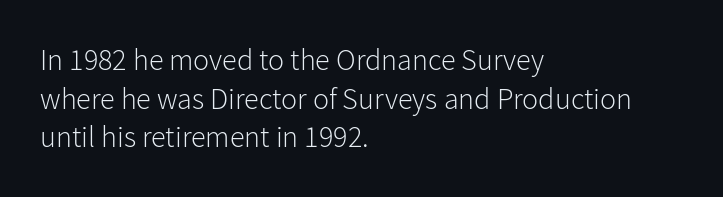
Q: Is the text bold? A: No.
Q: Is the text italic (slanted)? A: No, it is upright.
Q: Is the typeface a serif or a sans-serif typeface? A: Sans-serif.
Q: Is the text underlined? A: No.
Q: How is the paragraph aligned? A: Left-aligned.
Q: Is the spacing between letters normal or unusually wide? A: Normal.
Q: Is the spacing between lines tight, normal or loose? A: Normal.
Q: Width (condensed, normal, or wide)? A: Normal.
Q: Stroke contrast? A: Low.
Q: x-height? A: Medium.
Q: Monospaced? A: No.
